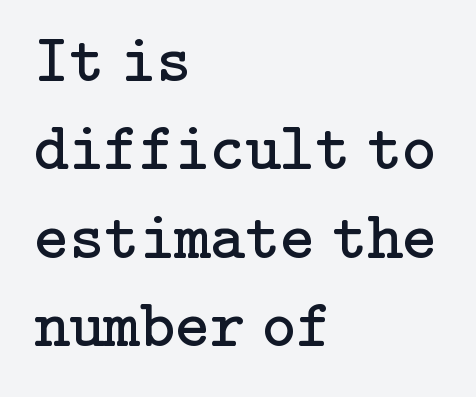
Q: Is the text bold? A: No.
Q: Is the text italic (slanted)? A: No, it is upright.
Q: Is the typeface a serif or a sans-serif typeface? A: Serif.
Q: Is the text underlined? A: No.
Q: How is the paragraph aligned? A: Left-aligned.
Q: Is the spacing between letters normal or unusually wide? A: Normal.
Q: Is the spacing between lines tight, normal or loose? A: Normal.
Q: Width (condensed, normal, or wide)? A: Normal.
Q: Stroke contrast? A: Low.
Q: x-height? A: Medium.
